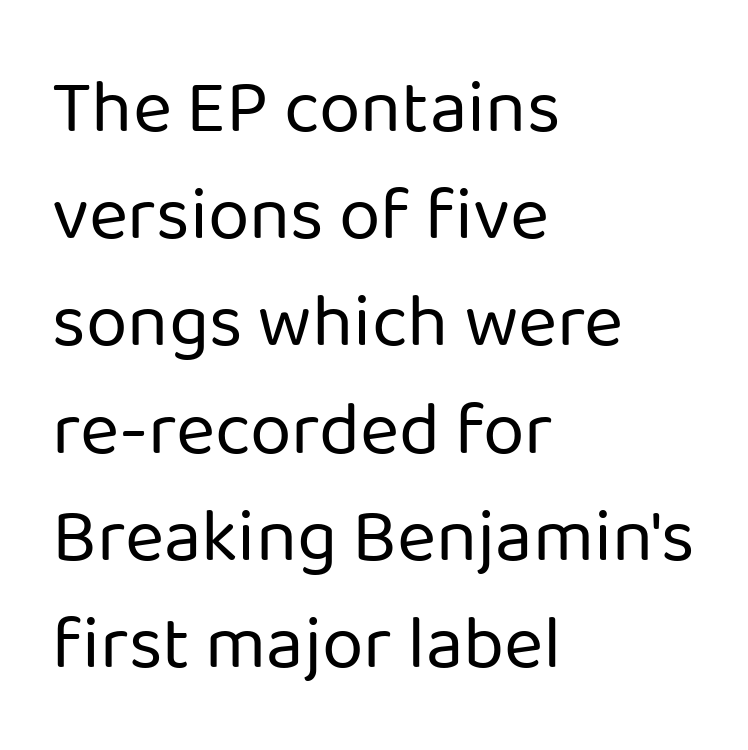
The image shows 75 px regular-weight sans-serif type, upright; set left-aligned, normal line spacing (1.43x), normal letter spacing, not underlined; low stroke contrast and a medium x-height.
